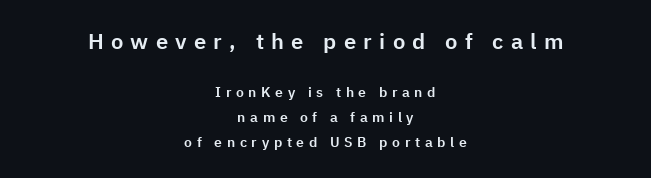
No word sits above an underline. The compositor balanced each line on the midline. The block sitting higher on the canvas is the one with enlarged characters. What stands out about the letter spacing? Its width — letters are far apart.
